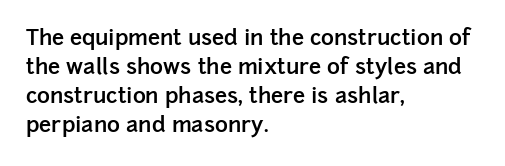
The image shows 22 px text type, upright; set left-aligned, normal line spacing (1.32x), normal letter spacing, not underlined.
